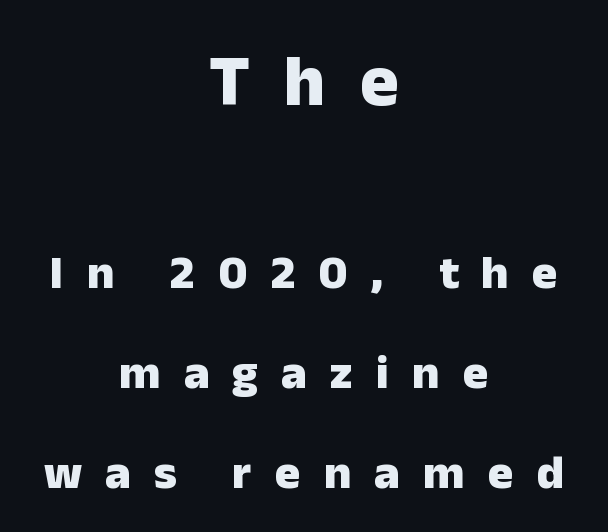
Compare the two chunks: the upper has the greater cap height. These lines are centered, leaving both edges ragged. Does the weight exceed regular? Yes, all the way to bold. Type style note: lacks serifs. Each row of text sits above clean, open space.
